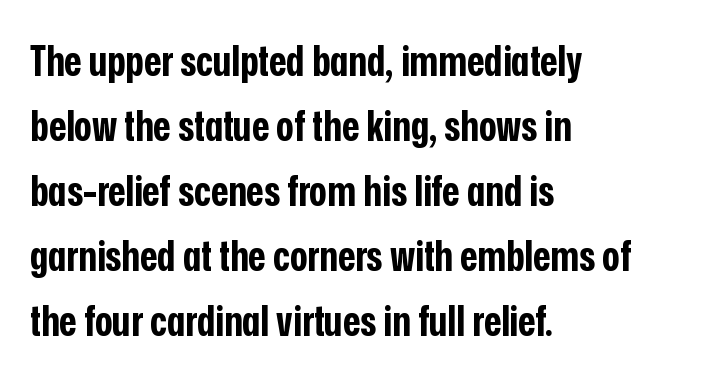
The foot of each line stays bare and open. Characters follow at the spacing the type designer built in. Type style note: lacks serifs. Here the designer chose a conventional face with non-uniform glyph widths.
